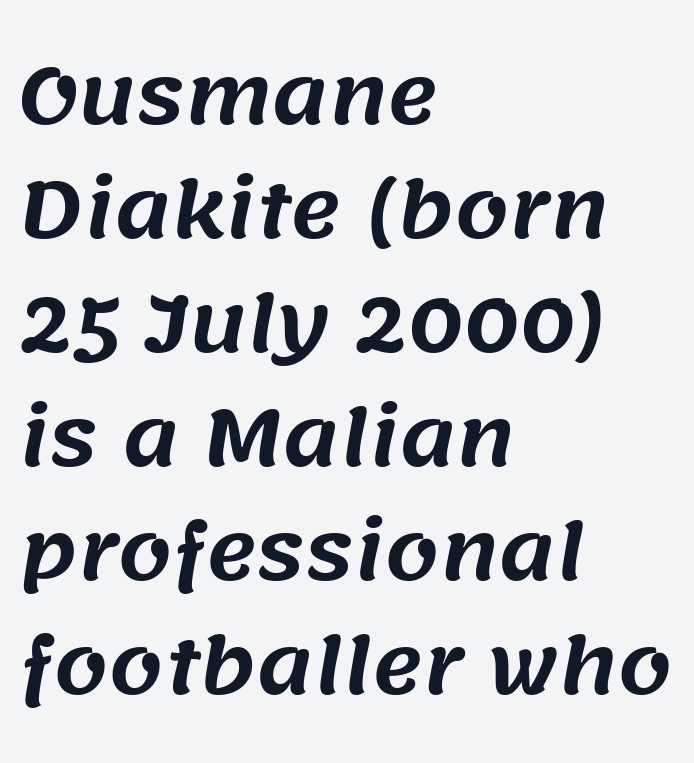
Note the varied advance widths — an 'i' is clearly narrower than an 'm'. Each new line begins a customary step beneath the previous one. Each letter's strokes conclude bluntly, with no projecting serifs. Visually the block forms a straight wall on the left and a jagged coastline on the right.
